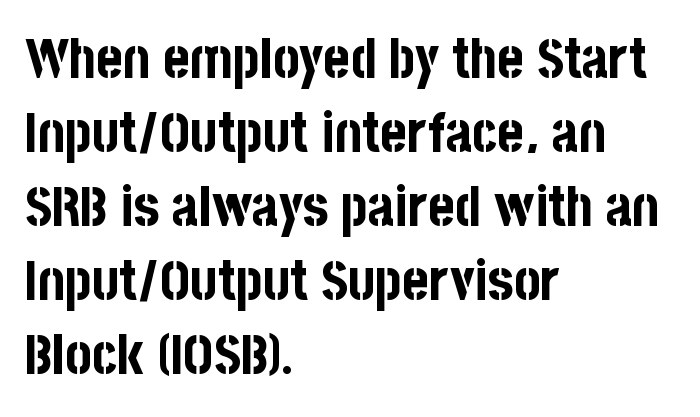
The image shows 56 px bold, condensed sans-serif type, upright; set left-aligned, normal line spacing (1.32x), normal letter spacing, not underlined; low stroke contrast and a large x-height.
